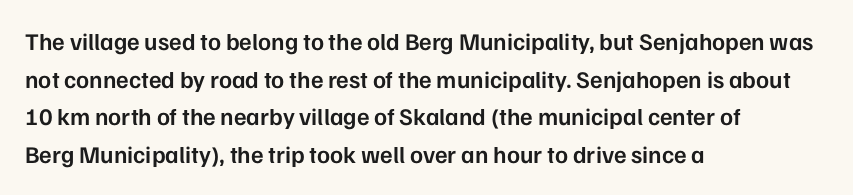
The image shows 24 px text type, upright; set left-aligned, normal line spacing (1.57x), normal letter spacing, not underlined.
